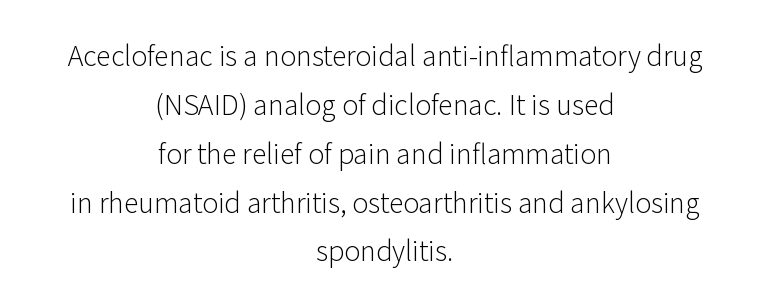
The image shows 27 px text type, upright; set centered, line spacing 1.81x, normal letter spacing, not underlined.
